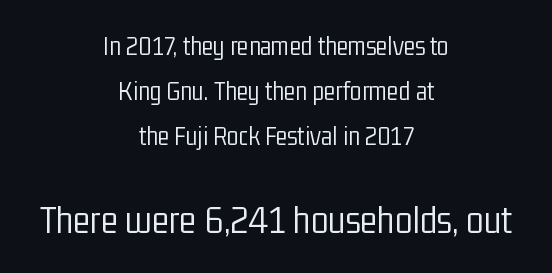
Q: Is the text bold? A: No.
Q: Is the text italic (slanted)? A: No, it is upright.
Q: Is the typeface a serif or a sans-serif typeface? A: Sans-serif.
Q: Is the text underlined? A: No.
Q: How is the paragraph aligned? A: Centered.
Q: Is the spacing between letters normal or unusually wide? A: Normal.
Q: Is the spacing between lines tight, normal or loose? A: Normal.
Q: Which block of text is set in a larger size, the first (top) or the second (bottom)? A: The second (bottom) one.
Q: Width (condensed, normal, or wide)? A: Condensed.
Q: Stroke contrast? A: Low.
Q: x-height? A: Medium.
Q: Monospaced? A: No.
